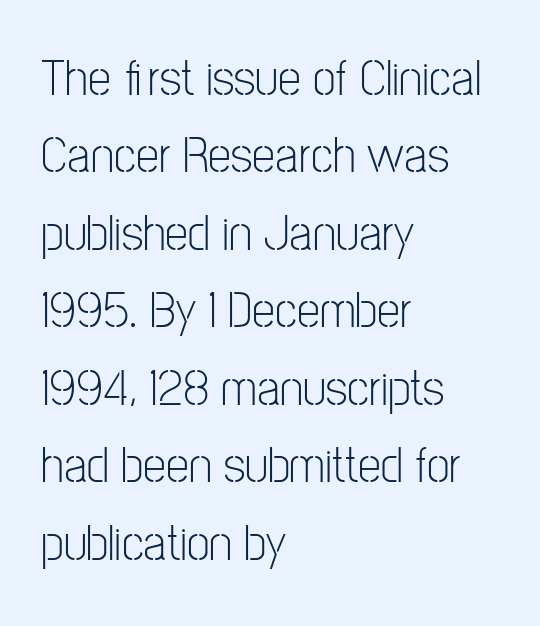
Q: Is the text bold? A: No.
Q: Is the text italic (slanted)? A: No, it is upright.
Q: Is the typeface a serif or a sans-serif typeface? A: Sans-serif.
Q: Is the text underlined? A: No.
Q: How is the paragraph aligned? A: Left-aligned.
Q: Is the spacing between letters normal or unusually wide? A: Normal.
Q: Is the spacing between lines tight, normal or loose? A: Normal.
Q: Width (condensed, normal, or wide)? A: Condensed.
Q: Stroke contrast? A: Low.
Q: x-height? A: Medium.
Q: Monospaced? A: No.
